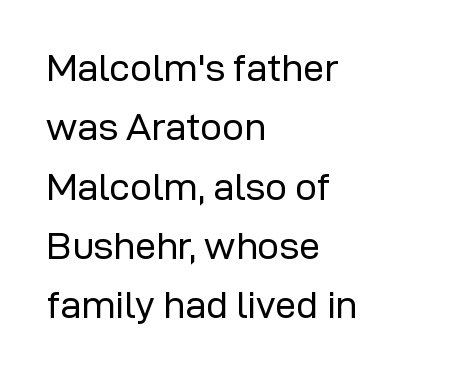
Q: Is the text bold? A: No.
Q: Is the text italic (slanted)? A: No, it is upright.
Q: Is the typeface a serif or a sans-serif typeface? A: Sans-serif.
Q: Is the text underlined? A: No.
Q: How is the paragraph aligned? A: Left-aligned.
Q: Is the spacing between letters normal or unusually wide? A: Normal.
Q: Is the spacing between lines tight, normal or loose? A: Normal.
Q: Width (condensed, normal, or wide)? A: Normal.
Q: Stroke contrast? A: Low.
Q: x-height? A: Medium.
Q: Monospaced? A: No.
